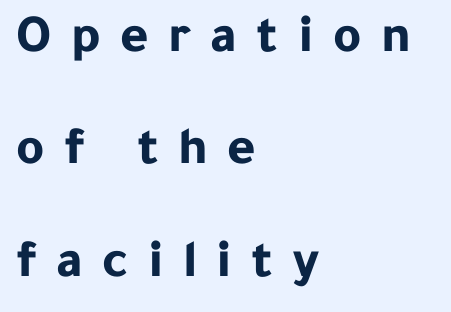
The image shows 54 px bold sans-serif type, upright; set left-aligned, loose line spacing (2.08x), unusually wide letter spacing (+0.36 em), not underlined; low stroke contrast and a medium x-height.
